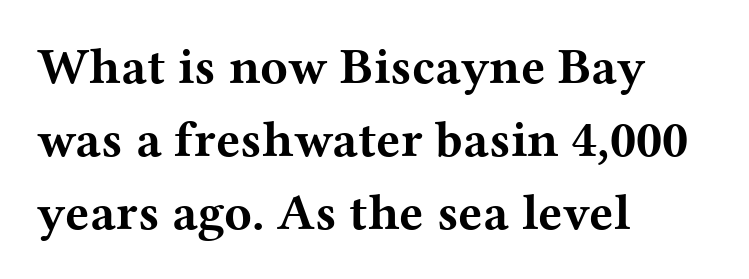
Q: Is the text bold? A: Yes.
Q: Is the text italic (slanted)? A: No, it is upright.
Q: Is the typeface a serif or a sans-serif typeface? A: Serif.
Q: Is the text underlined? A: No.
Q: How is the paragraph aligned? A: Left-aligned.
Q: Is the spacing between letters normal or unusually wide? A: Normal.
Q: Is the spacing between lines tight, normal or loose? A: Normal.
Q: Width (condensed, normal, or wide)? A: Wide.
Q: Stroke contrast? A: Medium.
Q: x-height? A: Medium.
Q: Monospaced? A: No.
